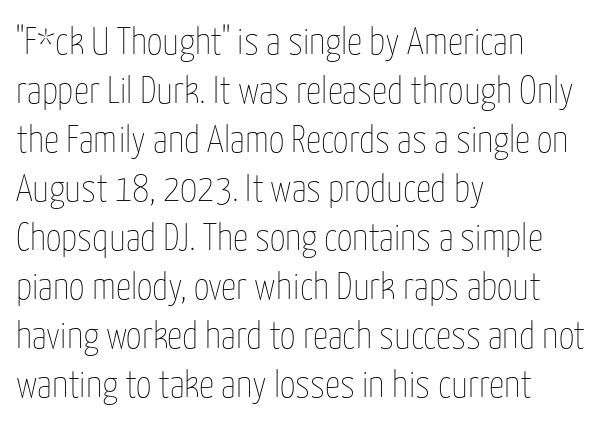
{"italic": "no", "bold": "no", "weight": "thin", "width": "condensed", "stroke_contrast": "low", "x_height": "medium", "monospaced": "no", "underline": "no", "align": "left", "line_spacing": "normal", "line_spacing_ratio": 1.29, "letter_spacing": "normal", "letter_spacing_em": 0.0, "glyph_px": 38}
